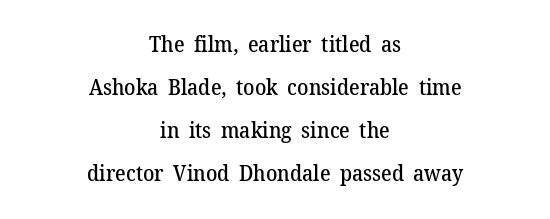
The image shows 21 px text type, upright; set centered, loose line spacing (2.04x), normal letter spacing, not underlined.
